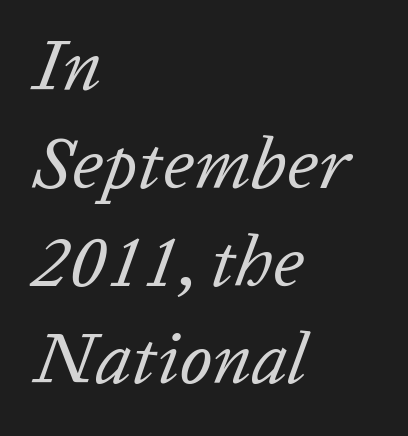
Observe the ordinary spacing: letters are neighbours, not strangers. The gap between lines stays unmarked. Varying glyph widths throughout — classic text-font behaviour. Casual observation: everything's shoved over to the left. Notice how descenders clear the ascenders below comfortably — that's standard leading. Weight: not bold — regular or lighter.
